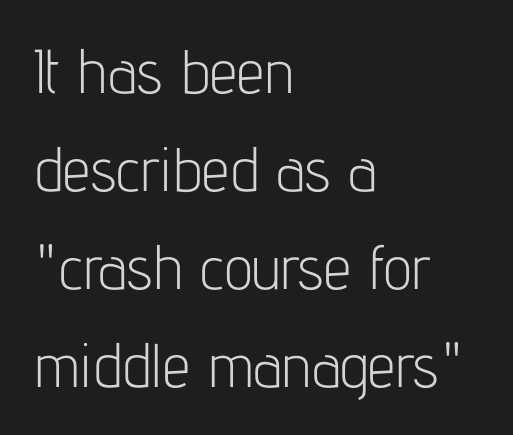
{"serif": "no", "italic": "no", "bold": "no", "weight": "light", "width": "condensed", "stroke_contrast": "low", "x_height": "medium", "monospaced": "no", "underline": "no", "align": "left", "line_spacing": "normal", "line_spacing_ratio": 1.58, "letter_spacing": "normal", "letter_spacing_em": 0.0, "glyph_px": 62}
